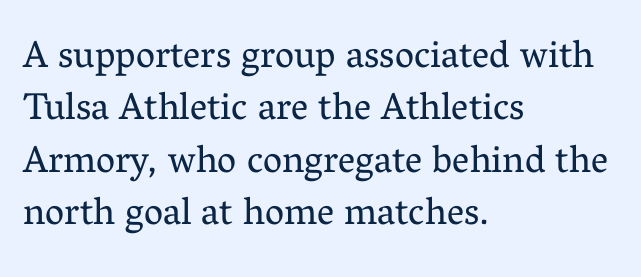
Q: Is the text bold? A: No.
Q: Is the text italic (slanted)? A: No, it is upright.
Q: Is the typeface a serif or a sans-serif typeface? A: Serif.
Q: Is the text underlined? A: No.
Q: How is the paragraph aligned? A: Left-aligned.
Q: Is the spacing between letters normal or unusually wide? A: Normal.
Q: Is the spacing between lines tight, normal or loose? A: Normal.
Q: Width (condensed, normal, or wide)? A: Normal.
Q: Stroke contrast? A: Medium.
Q: x-height? A: Medium.
Q: Monospaced? A: No.
